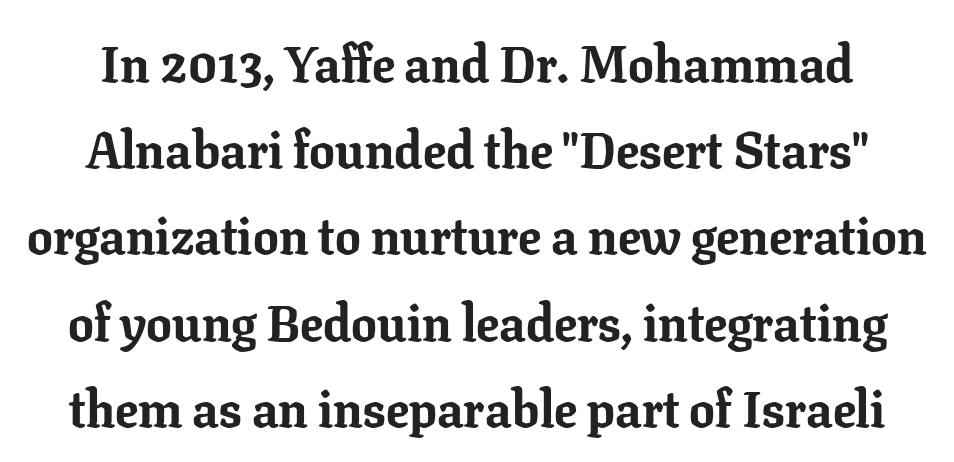
Q: Is the text bold? A: Yes.
Q: Is the text italic (slanted)? A: No, it is upright.
Q: Is the typeface a serif or a sans-serif typeface? A: Serif.
Q: Is the text underlined? A: No.
Q: Is the spacing between letters normal or unusually wide? A: Normal.
Q: Is the spacing between lines tight, normal or loose? A: Normal.
Q: Width (condensed, normal, or wide)? A: Normal.
Q: Stroke contrast? A: Low.
Q: x-height? A: Medium.
Q: Monospaced? A: No.
